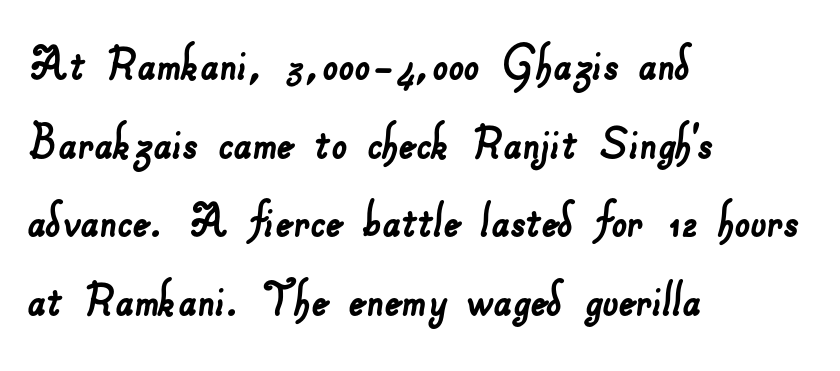
{"serif": "no", "width": "normal", "stroke_contrast": "low", "x_height": "small", "monospaced": "no", "underline": "no", "align": "left", "line_spacing": "normal", "line_spacing_ratio": 1.43, "letter_spacing": "normal", "letter_spacing_em": 0.0, "glyph_px": 55}
